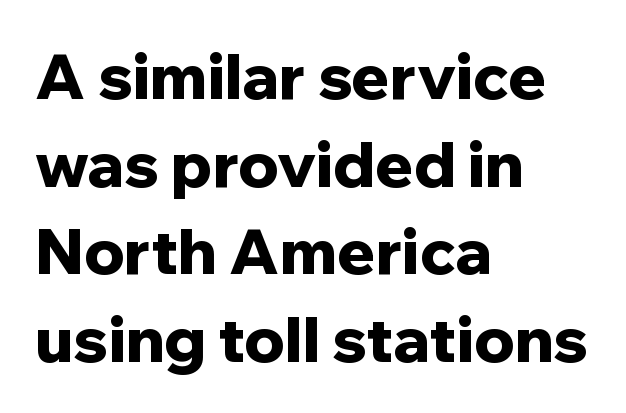
{"serif": "no", "italic": "no", "bold": "yes", "weight": "bold", "width": "normal", "stroke_contrast": "low", "x_height": "medium", "monospaced": "no", "underline": "no", "align": "left", "line_spacing": "normal", "line_spacing_ratio": 1.39, "letter_spacing": "normal", "letter_spacing_em": 0.0, "glyph_px": 63}
